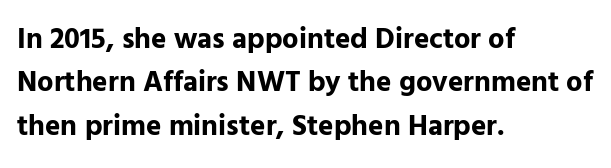
{"serif": "no", "italic": "no", "bold": "yes", "weight": "bold", "width": "normal", "stroke_contrast": "low", "x_height": "medium", "monospaced": "no", "underline": "no", "align": "left", "line_spacing": "normal", "line_spacing_ratio": 1.5, "letter_spacing": "normal", "letter_spacing_em": 0.0, "glyph_px": 29}
